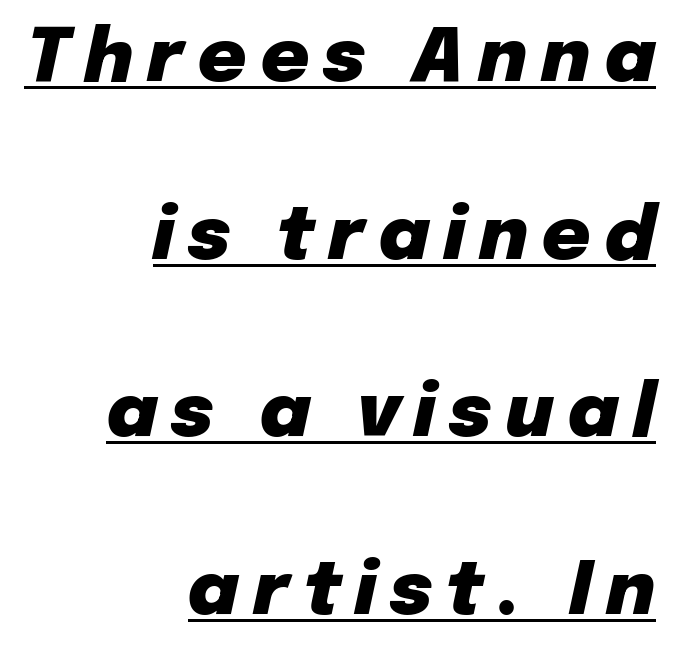
Heft: maximum for text — a bold. Every word sits above its own underline. This sample is right-justified, so line beginnings fall wherever the words allow. Emphasis-style slanted type is in use.
